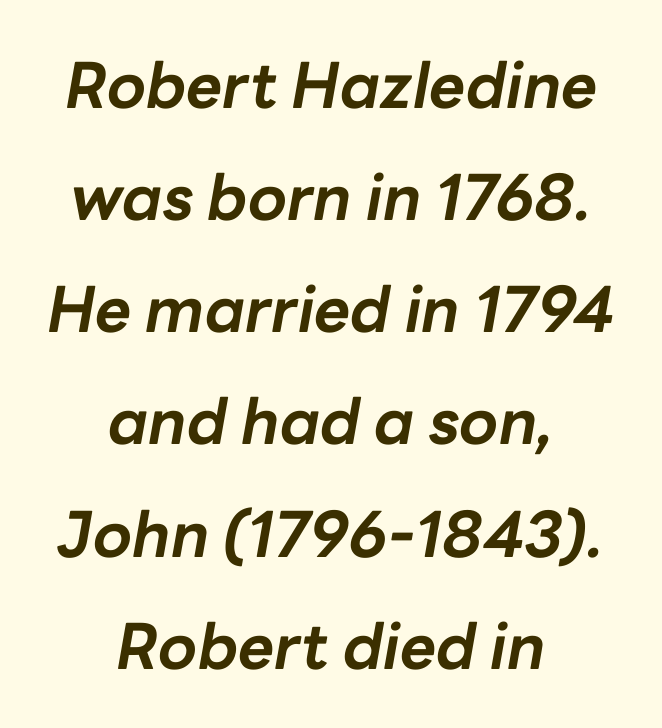
{"italic": "yes", "lean": "right", "slant_degrees": 10, "bold": "yes", "weight": "bold", "width": "normal", "stroke_contrast": "low", "x_height": "medium", "monospaced": "no", "underline": "no", "align": "center", "line_spacing_ratio": 1.78, "letter_spacing": "normal", "letter_spacing_em": 0.0, "glyph_px": 63}
